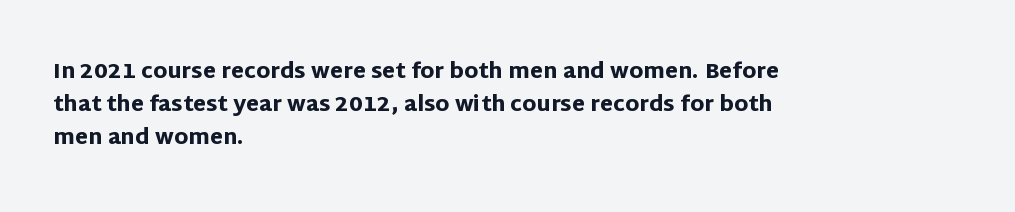
{"italic": "no", "bold": "yes", "underline": "no", "align": "left", "line_spacing": "normal", "line_spacing_ratio": 1.57, "letter_spacing": "normal", "letter_spacing_em": 0.0, "glyph_px": 21}
